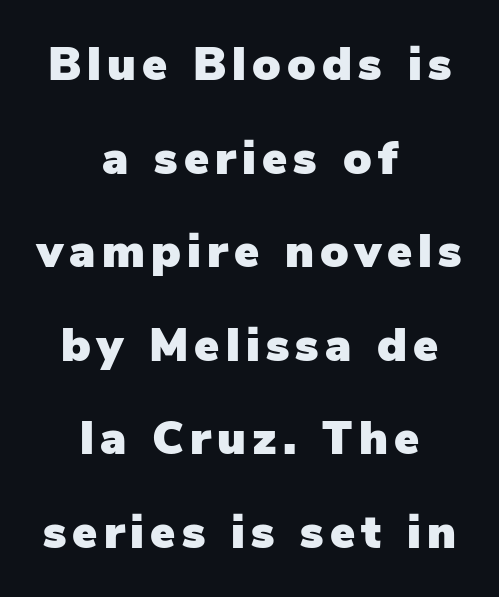
Q: Is the text italic (slanted)? A: No, it is upright.
Q: Is the typeface a serif or a sans-serif typeface? A: Sans-serif.
Q: Is the text underlined? A: No.
Q: How is the paragraph aligned? A: Centered.
Q: Is the spacing between lines tight, normal or loose? A: Loose.
Q: Width (condensed, normal, or wide)? A: Normal.
Q: Stroke contrast? A: Low.
Q: x-height? A: Medium.
Q: Monospaced? A: No.
